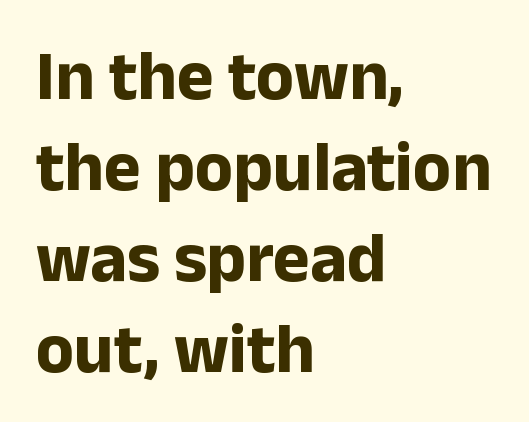
The image shows 70 px bold sans-serif type, upright; set left-aligned, normal line spacing (1.3x), normal letter spacing, not underlined; low stroke contrast and a medium x-height.
